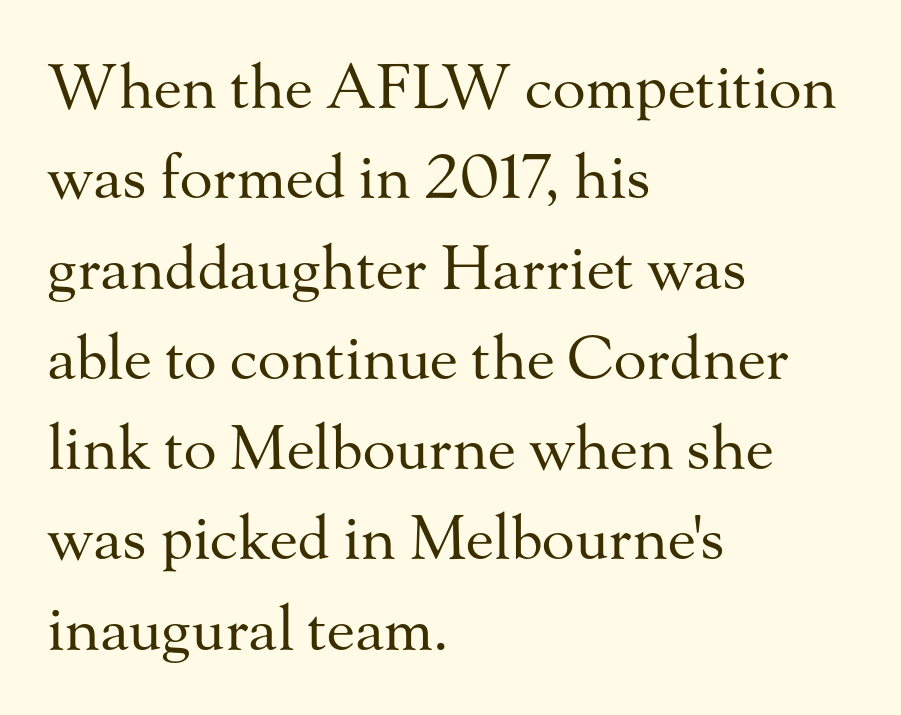
The image shows 61 px regular-weight serif type, upright; set left-aligned, normal line spacing (1.48x), normal letter spacing, not underlined; medium stroke contrast and a small x-height.
